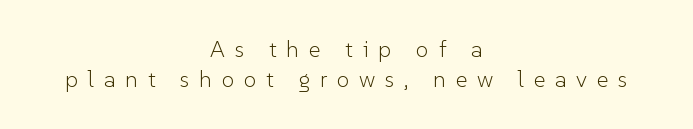
{"italic": "no", "bold": "no", "underline": "no", "align": "center", "line_spacing": "normal", "line_spacing_ratio": 1.31, "letter_spacing": "wide", "letter_spacing_em": 0.42, "glyph_px": 23}
